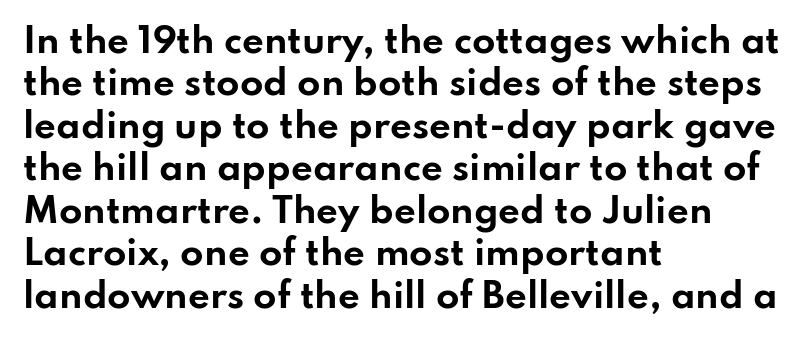
Q: Is the text bold? A: Yes.
Q: Is the text italic (slanted)? A: No, it is upright.
Q: Is the typeface a serif or a sans-serif typeface? A: Sans-serif.
Q: Is the text underlined? A: No.
Q: How is the paragraph aligned? A: Left-aligned.
Q: Is the spacing between letters normal or unusually wide? A: Normal.
Q: Is the spacing between lines tight, normal or loose? A: Normal.
Q: Width (condensed, normal, or wide)? A: Wide.
Q: Stroke contrast? A: Low.
Q: x-height? A: Small.
Q: Monospaced? A: No.
